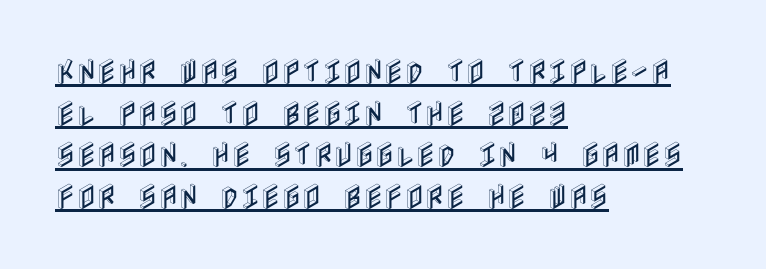
{"italic": "no", "width": "condensed", "x_height": "large", "underline": "yes", "align": "left", "line_spacing": "normal", "line_spacing_ratio": 1.49, "letter_spacing": "normal", "letter_spacing_em": 0.0, "glyph_px": 28}
